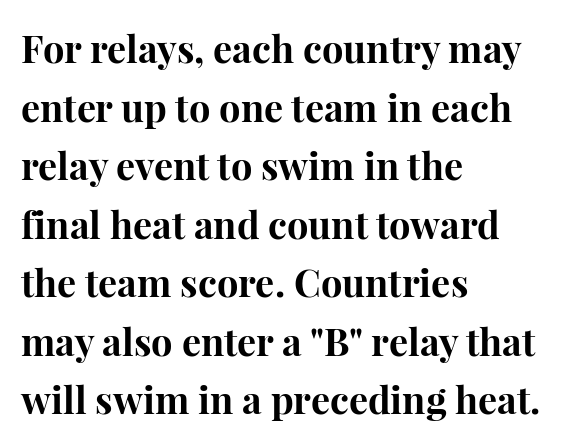
The image shows 38 px bold serif type, upright; set left-aligned, normal line spacing (1.54x), normal letter spacing, not underlined; high stroke contrast and a medium x-height.
